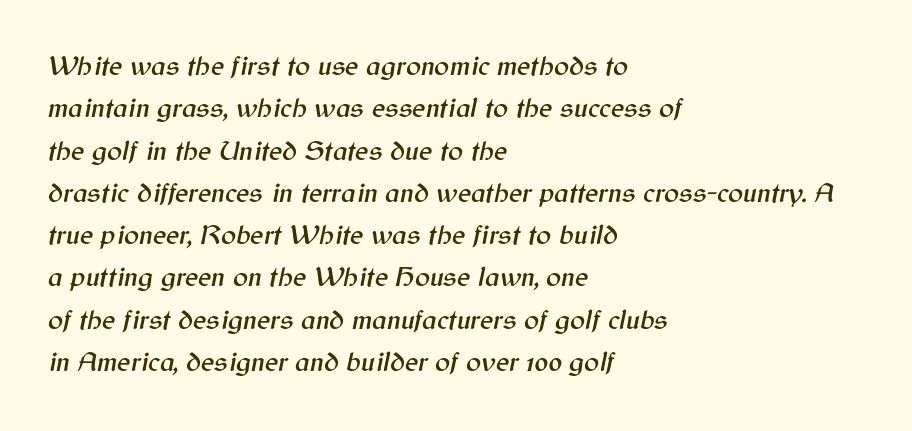
Does the lettering tilt? It does — this is italic. Note the varied advance widths — an 'i' is clearly narrower than an 'm'. The specimen omits any rule beneath the text block's lines. Short note: letters normally spaced.
